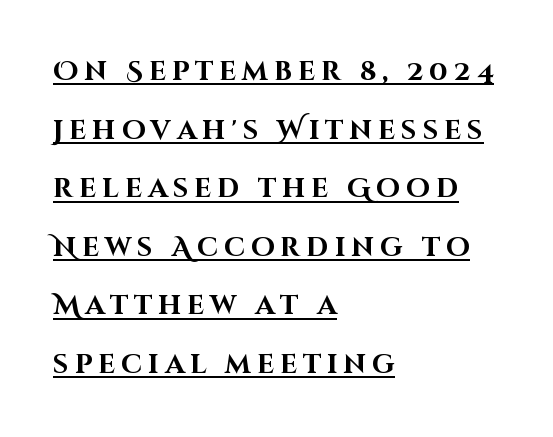
The image shows 27 px bold type, upright; set left-aligned, loose line spacing (2.17x), unusually wide letter spacing (+0.22 em), underlined.
